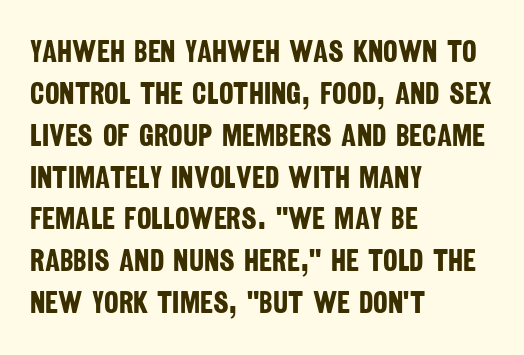
The image shows 31 px bold, condensed sans-serif type; set left-aligned, normal line spacing (1.35x), normal letter spacing, not underlined; low stroke contrast and a large x-height.
